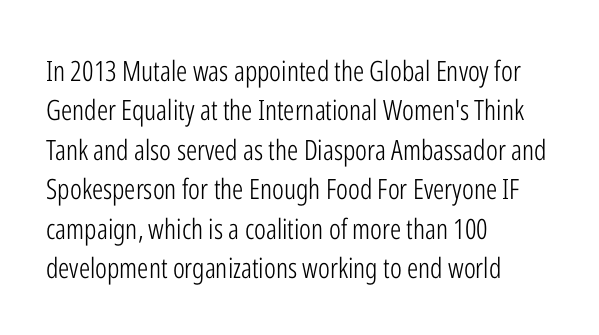
{"serif": "no", "italic": "no", "bold": "no", "weight": "light", "width": "condensed", "stroke_contrast": "low", "x_height": "medium", "monospaced": "no", "underline": "no", "align": "left", "line_spacing": "normal", "line_spacing_ratio": 1.41, "letter_spacing": "normal", "letter_spacing_em": 0.0, "glyph_px": 28}
